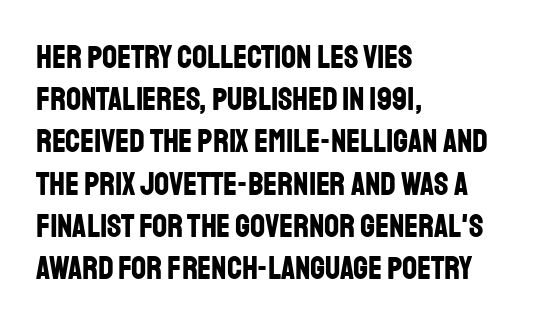
{"serif": "no", "italic": "no", "bold": "yes", "weight": "bold", "width": "condensed", "stroke_contrast": "low", "x_height": "large", "monospaced": "no", "underline": "no", "align": "left", "line_spacing": "normal", "line_spacing_ratio": 1.28, "letter_spacing": "normal", "letter_spacing_em": 0.0, "glyph_px": 33}
